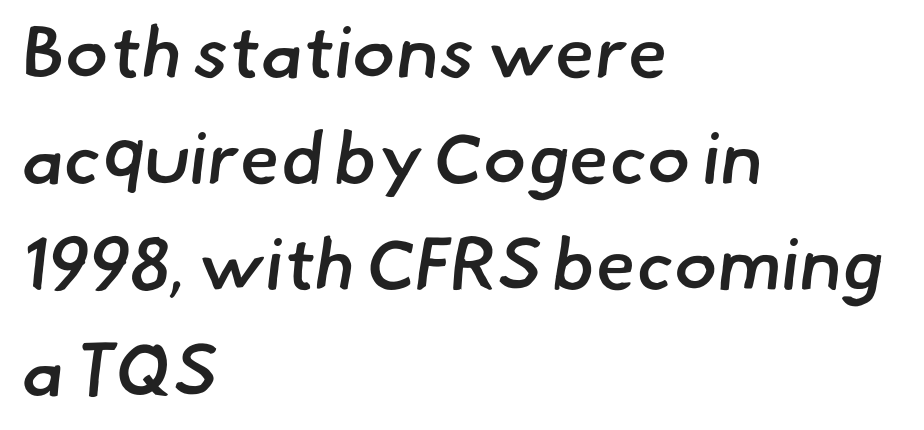
{"serif": "no", "bold": "semi", "weight": "semibold", "width": "normal", "stroke_contrast": "low", "x_height": "small", "monospaced": "no", "underline": "no", "align": "left", "line_spacing": "normal", "line_spacing_ratio": 1.45, "letter_spacing": "normal", "letter_spacing_em": 0.0, "glyph_px": 73}
